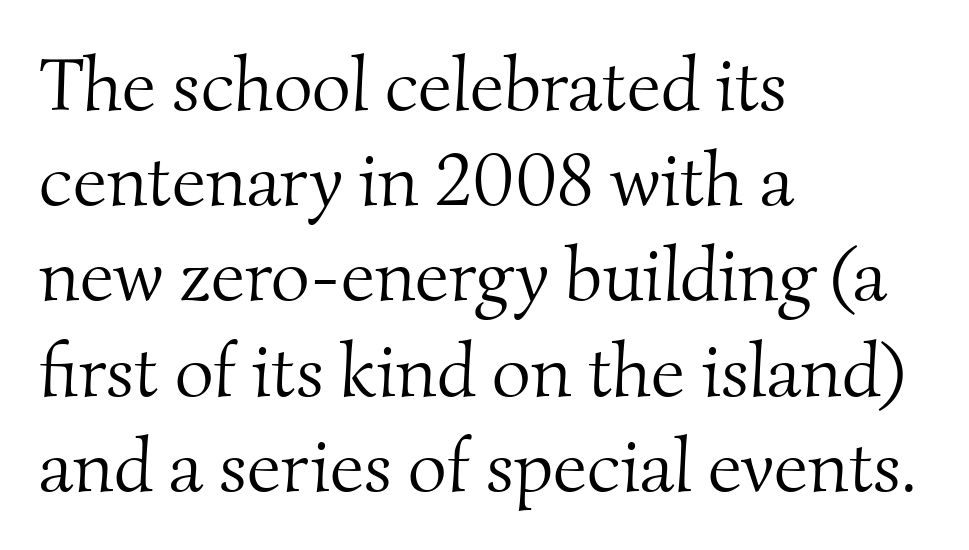
Stems here are at most as thick as an everyday book face. Layout note: lines flush left. The passage shown is typed in a proportional face where columns would drift. Compared with typical body copy, the letter spacing here is the same.
